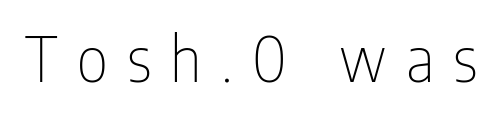
You can tell from the bare stems that sans-serif type was used. Unlike italic type, these characters show no tilt at all. No letter is thick-stroked: the sample isn't bold. How are the letters spaced? Widely, with obvious added tracking. Only glyphs here, with clear space below each row. Here the designer chose a conventional face with non-uniform glyph widths.
